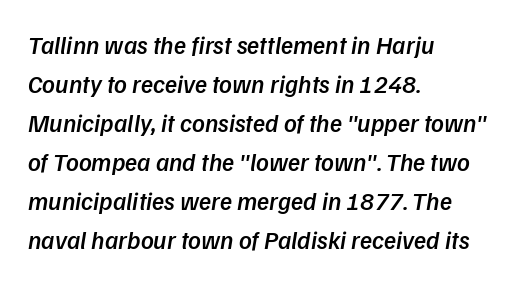
{"bold": "semi", "underline": "no", "align": "left", "line_spacing": "normal", "line_spacing_ratio": 1.56, "letter_spacing": "normal", "letter_spacing_em": 0.0, "glyph_px": 25}
